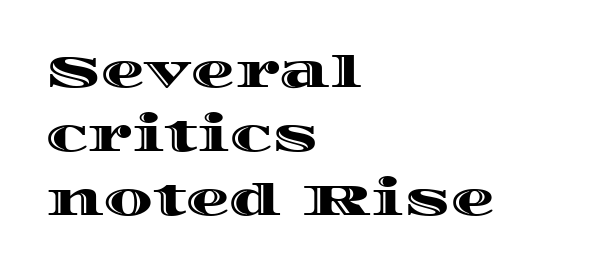
Quick note: not italic, upright. The space between consecutive lines is moderate. Do the characters align in a grid? No, the font is proportional. The compositor pushed each line to the left boundary.
